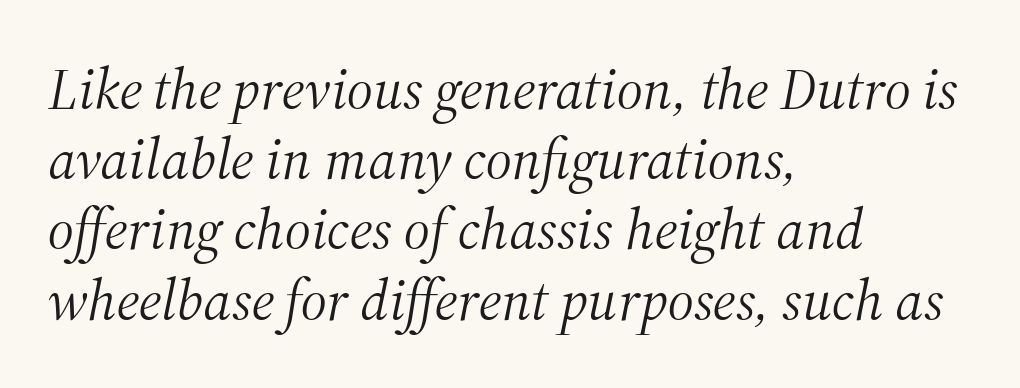
{"serif": "yes", "italic": "yes", "lean": "right", "slant_degrees": 12, "bold": "no", "weight": "light", "width": "normal", "stroke_contrast": "medium", "x_height": "medium", "monospaced": "no", "underline": "no", "align": "left", "line_spacing_ratio": 1.21, "letter_spacing": "normal", "letter_spacing_em": 0.0, "glyph_px": 58}
